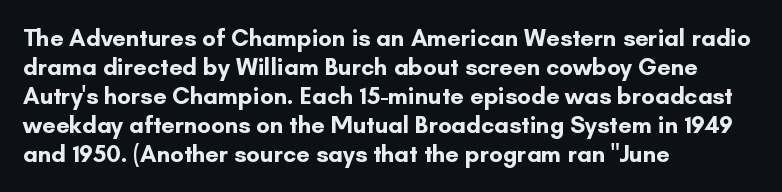
The image shows 24 px bold type, upright; set left-aligned, line spacing 1.21x, normal letter spacing, not underlined.
